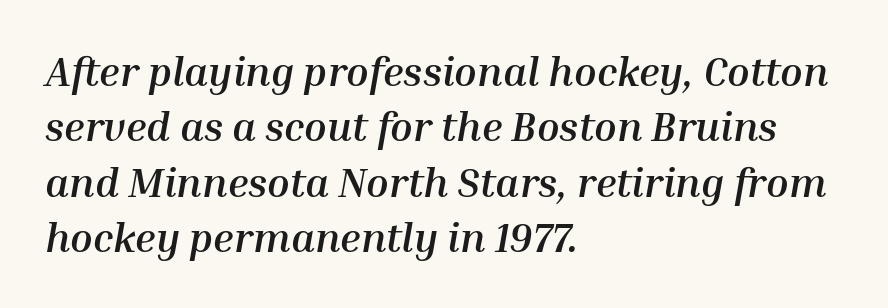
{"italic": "yes", "lean": "right", "slant_degrees": 10, "bold": "yes", "weight": "semibold", "width": "normal", "stroke_contrast": "medium", "x_height": "medium", "monospaced": "no", "underline": "no", "align": "left", "line_spacing": "normal", "line_spacing_ratio": 1.35, "letter_spacing": "normal", "letter_spacing_em": 0.0, "glyph_px": 41}
